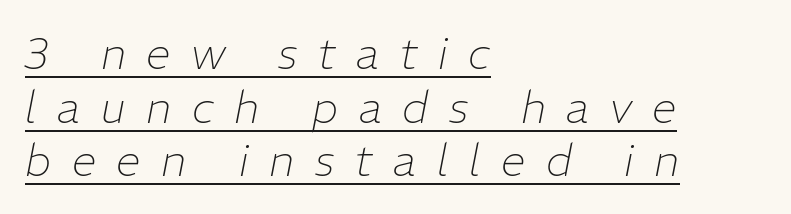
One-word summary of the alignment: left. This rendering features underlined lettering. The glyphs look as if they've been sheared to an angle. Tracking value appears strongly positive — letters spread wide.
